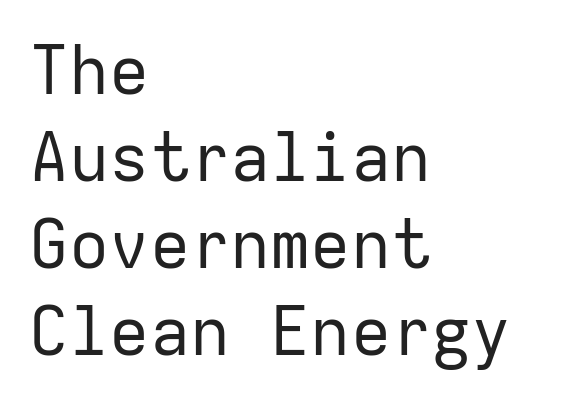
{"serif": "no", "italic": "no", "bold": "no", "weight": "regular", "width": "normal", "stroke_contrast": "low", "x_height": "medium", "monospaced": "yes", "underline": "no", "align": "left", "line_spacing": "normal", "line_spacing_ratio": 1.3, "letter_spacing": "normal", "letter_spacing_em": 0.0, "glyph_px": 67}
